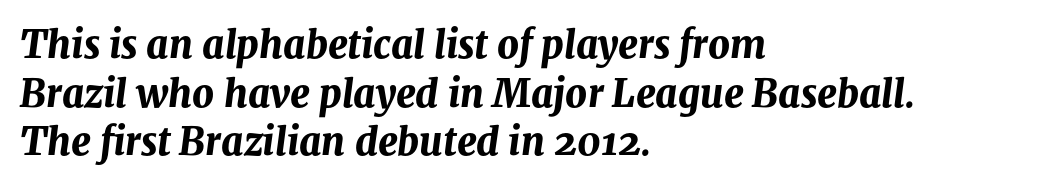
The image shows 38 px bold type, italic (leaning right); set left-aligned, normal line spacing (1.28x), normal letter spacing, not underlined; medium stroke contrast and a medium x-height.
